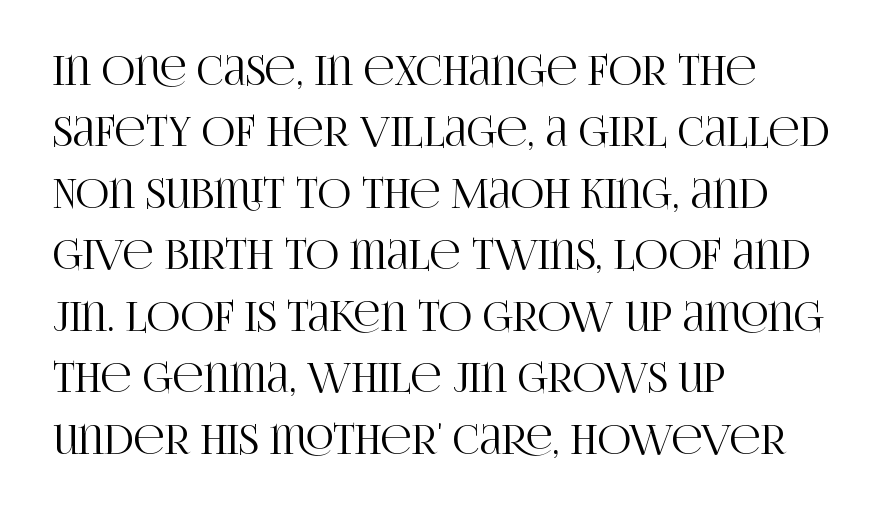
Lines of text with bare space underneath. Spacing verdict: proportional, widths tailored to each character. Summary of vertical rhythm: regular, with standard interline spacing. This sample uses an upright cut, with every glyph sitting square on the baseline.
